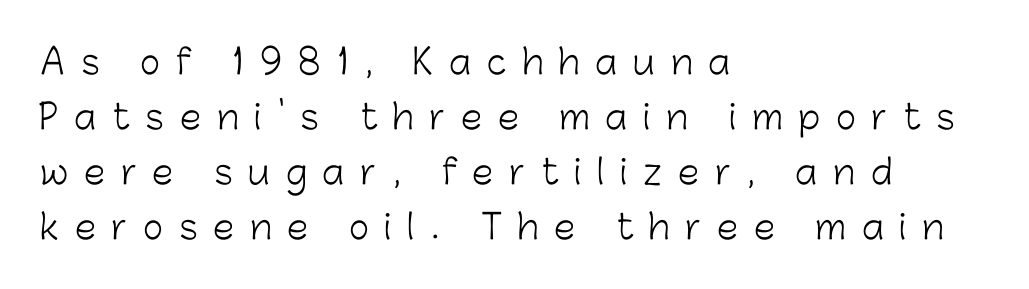
The image shows 34 px light sans-serif type, upright; set left-aligned, normal line spacing (1.62x), unusually wide letter spacing (+0.47 em), not underlined; low stroke contrast and a medium x-height.
